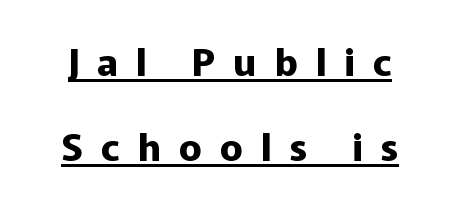
{"serif": "no", "italic": "no", "bold": "yes", "weight": "bold", "width": "normal", "stroke_contrast": "low", "x_height": "medium", "monospaced": "no", "underline": "yes", "align": "center", "line_spacing": "loose", "line_spacing_ratio": 2.24, "letter_spacing": "wide", "letter_spacing_em": 0.48, "glyph_px": 38}
